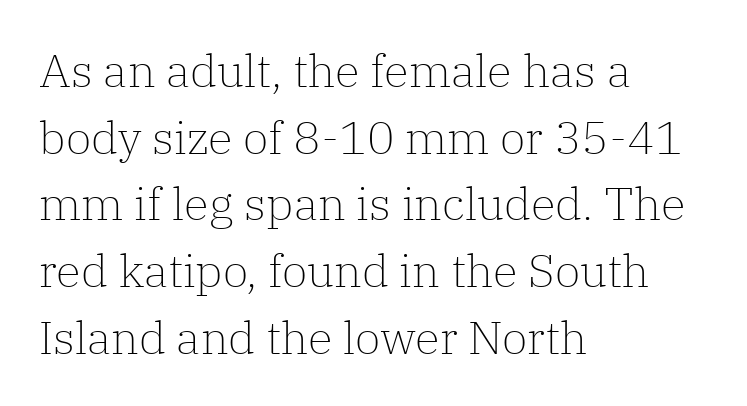
Q: Is the text bold? A: No.
Q: Is the text italic (slanted)? A: No, it is upright.
Q: Is the typeface a serif or a sans-serif typeface? A: Serif.
Q: Is the text underlined? A: No.
Q: How is the paragraph aligned? A: Left-aligned.
Q: Is the spacing between letters normal or unusually wide? A: Normal.
Q: Is the spacing between lines tight, normal or loose? A: Normal.
Q: Width (condensed, normal, or wide)? A: Normal.
Q: Stroke contrast? A: Low.
Q: x-height? A: Medium.
Q: Monospaced? A: No.
